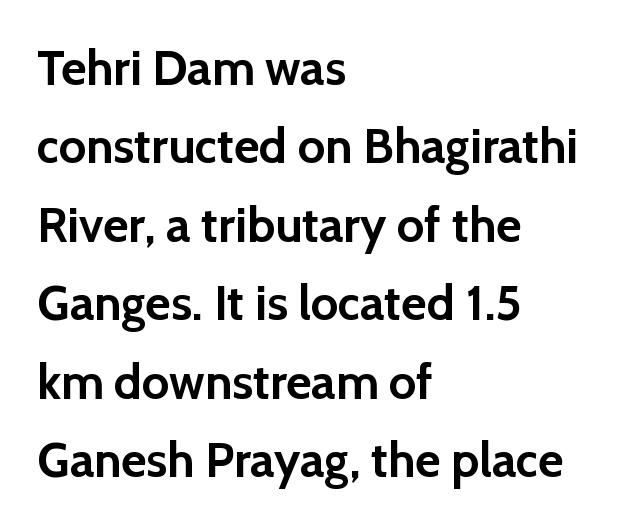
Look at the tracking — it's just the regular setting, nothing added. Do the letters lean? They stand straight. Check the space under the baseline: it is left empty. Is this a fixed-width face? No — the glyphs have proportional, varying widths. Thick stems and heavy bowls — unmistakably bold.
